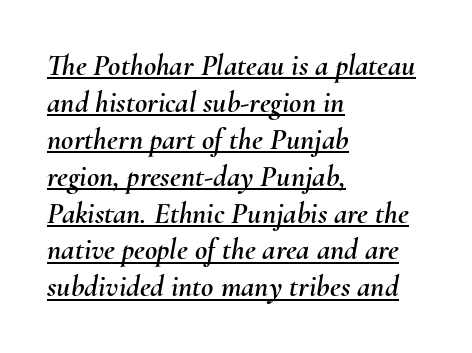
Q: Is the text italic (slanted)? A: Yes, it leans right by about 10 degrees.
Q: Is the text underlined? A: Yes.
Q: How is the paragraph aligned? A: Left-aligned.
Q: Is the spacing between letters normal or unusually wide? A: Normal.
Q: Width (condensed, normal, or wide)? A: Normal.
Q: Stroke contrast? A: Medium.
Q: x-height? A: Small.
Q: Monospaced? A: No.
